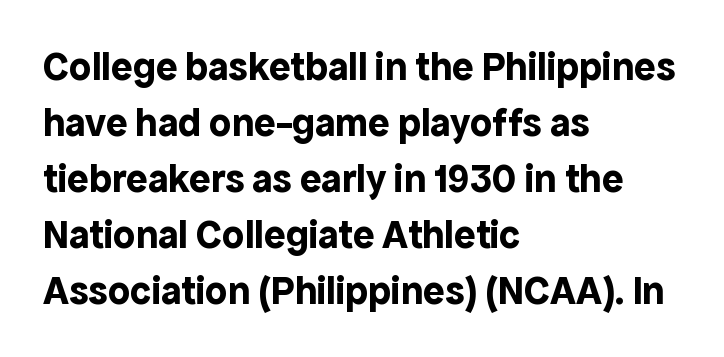
Q: Is the text bold? A: Yes.
Q: Is the text italic (slanted)? A: No, it is upright.
Q: Is the typeface a serif or a sans-serif typeface? A: Sans-serif.
Q: Is the text underlined? A: No.
Q: How is the paragraph aligned? A: Left-aligned.
Q: Is the spacing between letters normal or unusually wide? A: Normal.
Q: Is the spacing between lines tight, normal or loose? A: Normal.
Q: Width (condensed, normal, or wide)? A: Normal.
Q: x-height? A: Medium.
Q: Monospaced? A: No.
